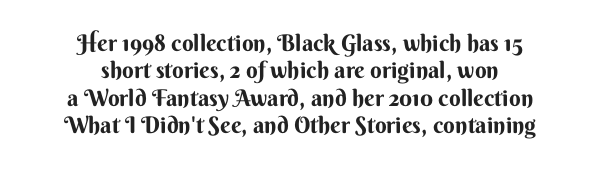
{"italic": "no", "bold": "yes", "underline": "no", "align": "center", "line_spacing_ratio": 1.19, "letter_spacing": "normal", "letter_spacing_em": 0.0, "glyph_px": 23}
